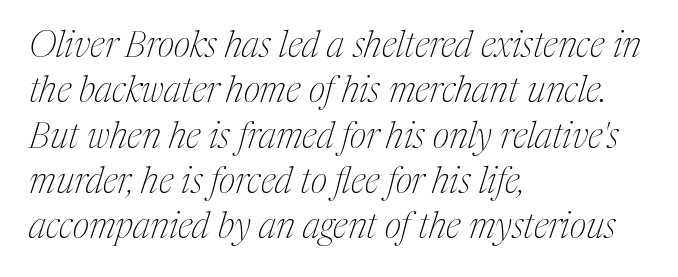
Q: Is the text bold? A: No.
Q: Is the text italic (slanted)? A: Yes, it leans right by about 17 degrees.
Q: Is the typeface a serif or a sans-serif typeface? A: Serif.
Q: Is the text underlined? A: No.
Q: How is the paragraph aligned? A: Left-aligned.
Q: Is the spacing between letters normal or unusually wide? A: Normal.
Q: Is the spacing between lines tight, normal or loose? A: Normal.
Q: Width (condensed, normal, or wide)? A: Condensed.
Q: Stroke contrast? A: Medium.
Q: x-height? A: Medium.
Q: Monospaced? A: No.
